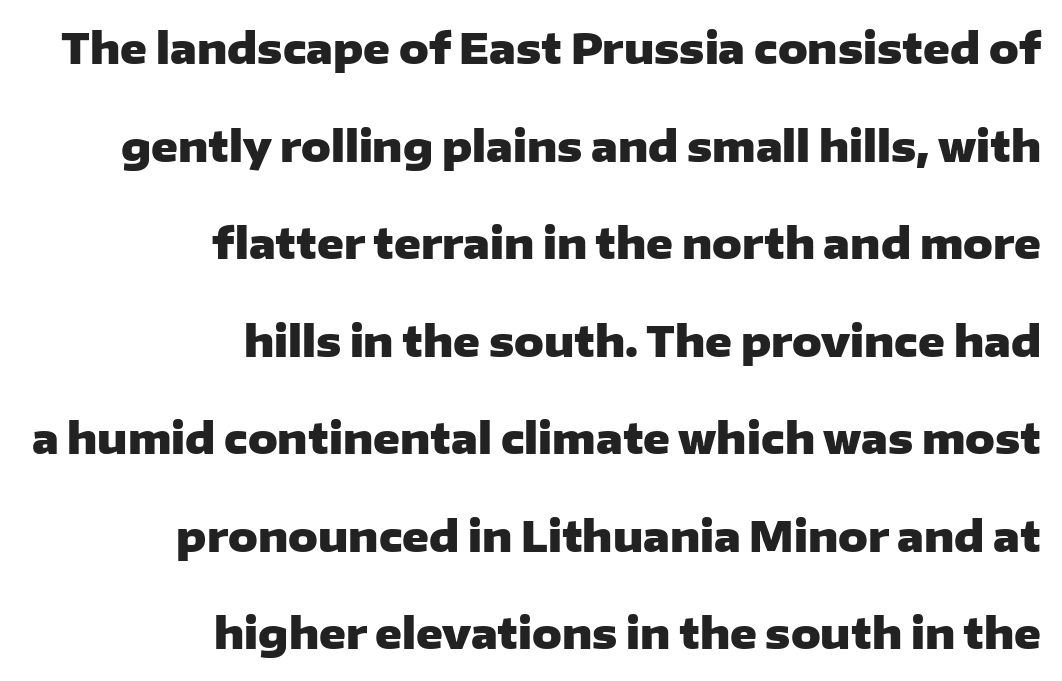
The image shows 41 px heavy, wide sans-serif type, upright; set right-aligned, loose line spacing (2.38x), normal letter spacing, not underlined; low stroke contrast and a medium x-height.
